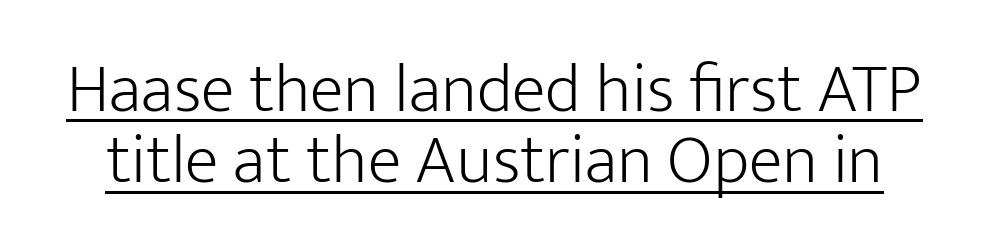
Spacing verdict: proportional, widths tailored to each character. These characters rest on top of a visible drawn line. Each word holds together tightly as a unit, with standard inter-letter gaps. Bold? No — there's no thickening of the strokes. What kind of face is this? One without serifs — a sans.
